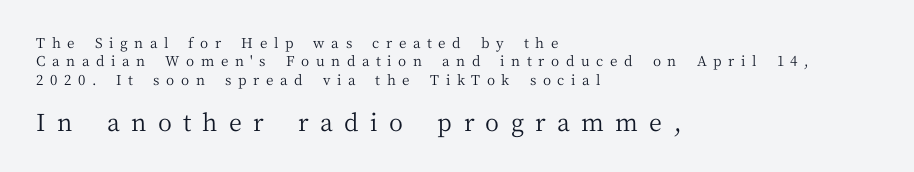
Q: Is the text bold? A: No.
Q: Is the text italic (slanted)? A: No, it is upright.
Q: Is the text underlined? A: No.
Q: How is the paragraph aligned? A: Left-aligned.
Q: Is the spacing between letters normal or unusually wide? A: Unusually wide.
Q: Is the spacing between lines tight, normal or loose? A: Normal.
Q: Which block of text is set in a larger size, the first (top) or the second (bottom)? A: The second (bottom) one.
